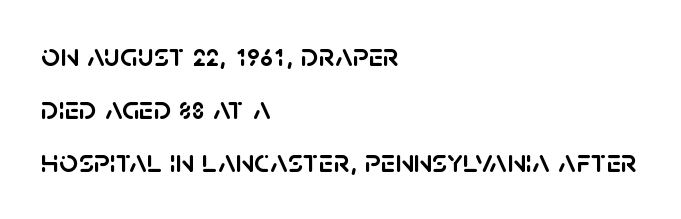
Q: Is the text italic (slanted)? A: No, it is upright.
Q: Is the typeface a serif or a sans-serif typeface? A: Sans-serif.
Q: Is the text underlined? A: No.
Q: How is the paragraph aligned? A: Left-aligned.
Q: Is the spacing between letters normal or unusually wide? A: Normal.
Q: Is the spacing between lines tight, normal or loose? A: Normal.
Q: Width (condensed, normal, or wide)? A: Normal.
Q: Stroke contrast? A: Low.
Q: x-height? A: Large.
Q: Monospaced? A: No.
